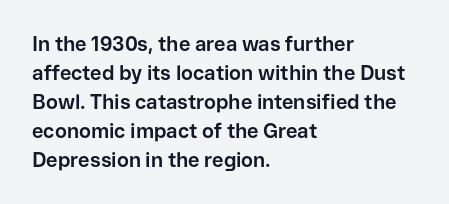
Style check: upright. The block of text has a typical density, with ordinary space between rows. The words here are not underlined. The paragraph shown leans on its left margin. The gaps between neighbouring characters are ordinary and unremarkable.
